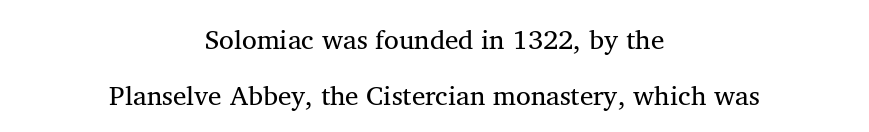
The image shows 27 px text type, upright; set centered, loose line spacing (2.07x), normal letter spacing, not underlined.
